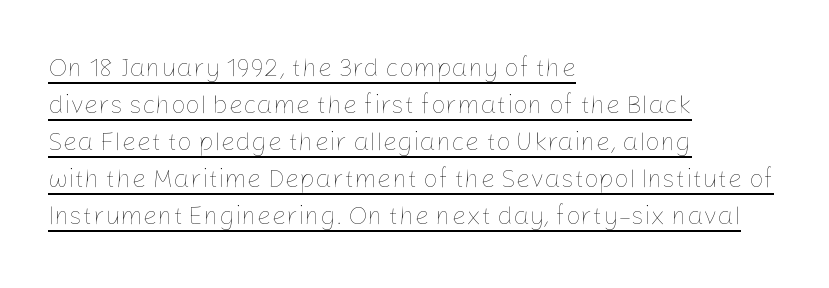
These lines were composed using upright roman letters. Check the space under the baseline: a stroke is drawn there. The line texture is even and compact thanks to regular tracking. In terms of leading, this rendering sits right in the middle. A classic flush-left, rag-right setting is used for this passage. These glyphs show unthickened strokes, regular width or finer.
